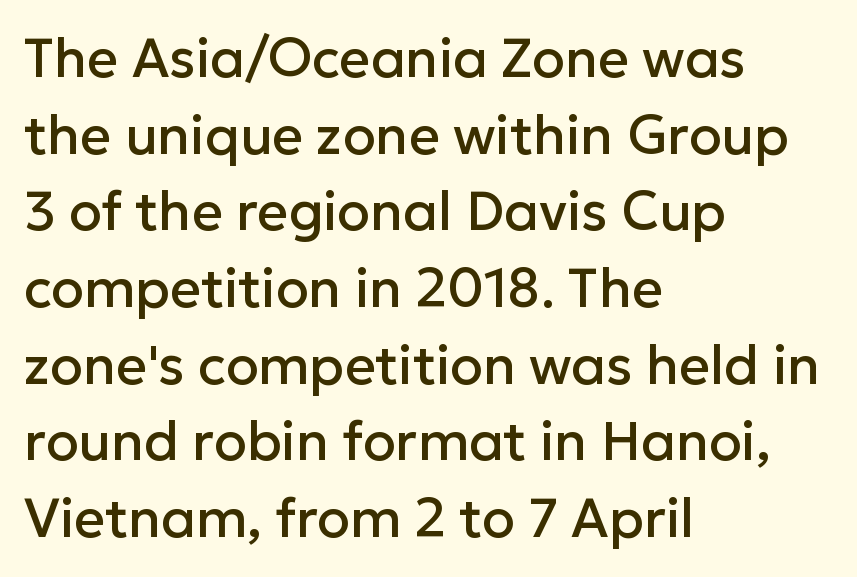
The image shows 54 px sans-serif type, upright; set left-aligned, normal line spacing (1.42x), normal letter spacing, not underlined; low stroke contrast and a medium x-height.
